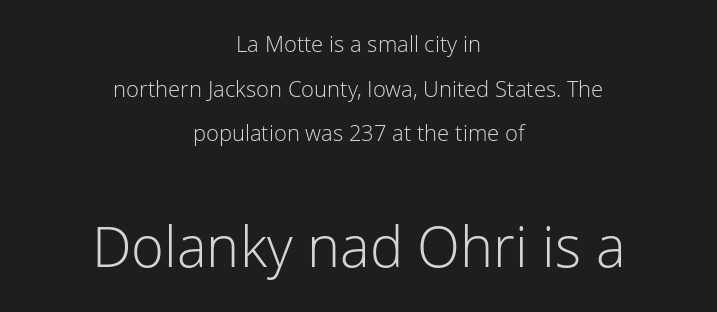
The image shows 56 px light sans-serif type, upright; set centered, loose line spacing (2.03x), normal letter spacing, not underlined; the second (bottom) block is 2.55x larger; low stroke contrast and a medium x-height.
